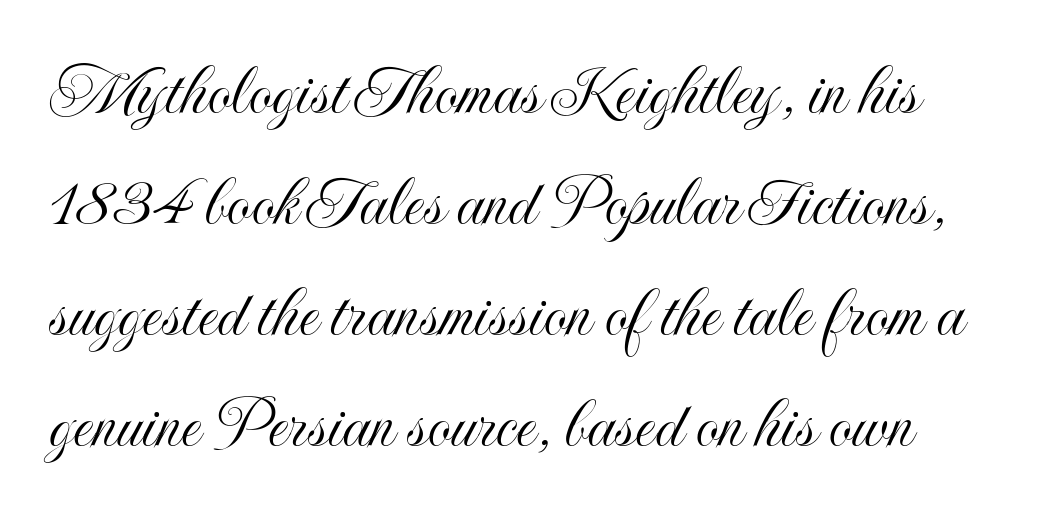
The zone under the glyphs is completely vacant. Looks like regular typesetting: each glyph gets only the width it needs. What's the leading like? Ordinary, nothing unusual.
